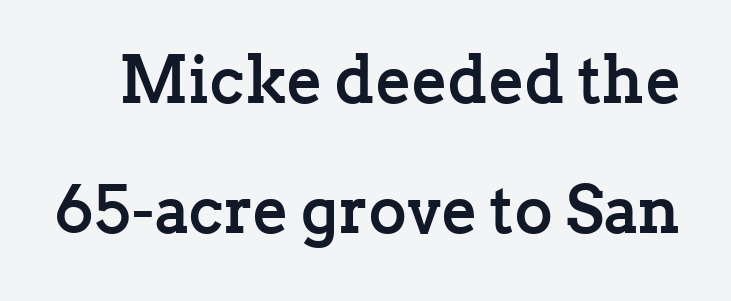
The image shows 66 px semibold serif type, upright; set loose line spacing (1.97x), normal letter spacing, not underlined; low stroke contrast and a medium x-height.
